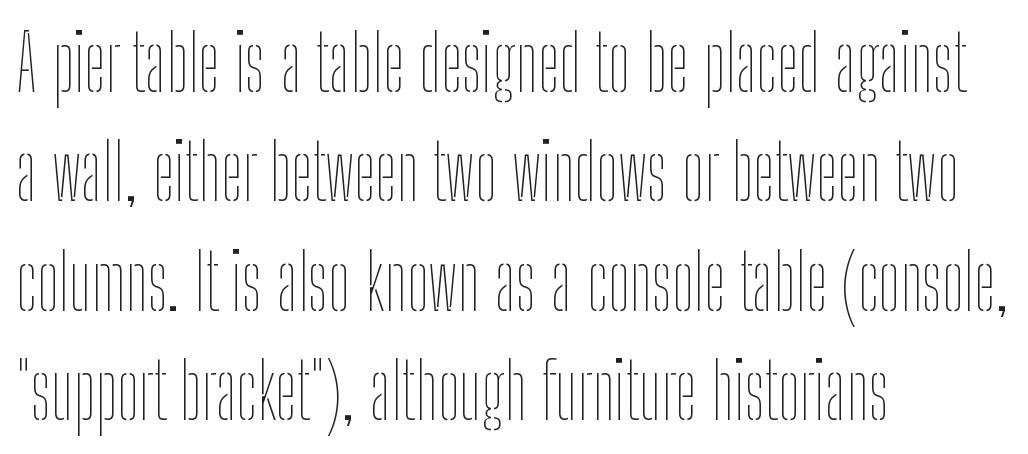
The image shows 77 px thin, condensed type, upright; set left-aligned, normal line spacing (1.42x), normal letter spacing, not underlined; low stroke contrast and a medium x-height.
